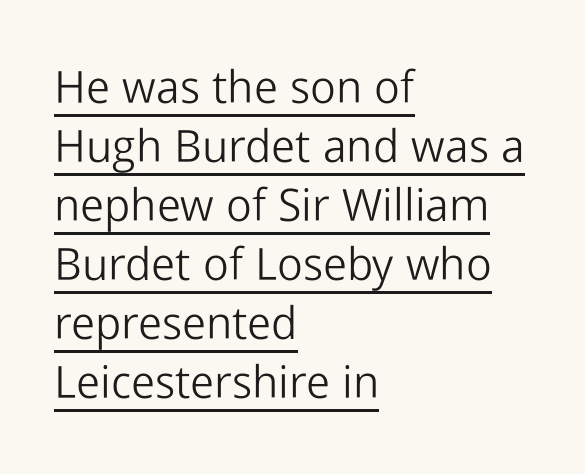
Varying glyph widths throughout — classic text-font behaviour. What stands out about the letter spacing? Nothing — it is the standard amount. The passage shown is underscored from start to finish. Bold? No — there's no thickening of the strokes. A normal amount of white space separates one row of letters from the next. Each letter's strokes conclude bluntly, with no projecting serifs.
